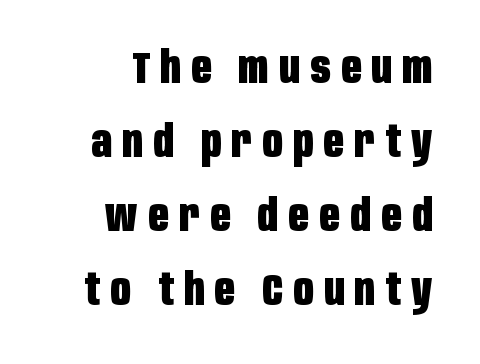
Do the letters lean? They stand straight. Someone cranked the tracking dial way up on this one. You could not count columns in this text — the font is proportionally spaced. The letters carry no serifs — their stems end cleanly without finishing strokes. Heft: maximum for text — a bold.
